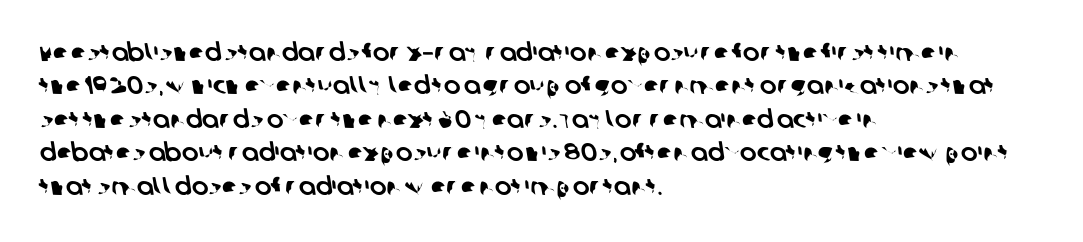
The image shows 25 px text type; set left-aligned, normal line spacing (1.34x), normal letter spacing, not underlined.
